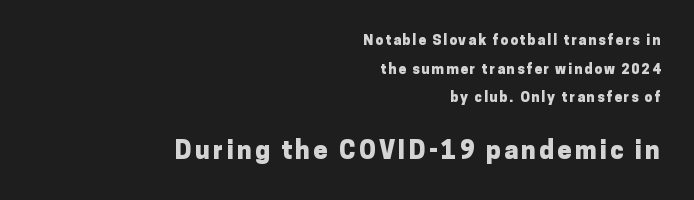
Horizontal bands of white between lines are thick stripes. A full-strength bold gives these letters their thick strokes. The compositor pushed each line to the right boundary. You get the small type first, then a jump to larger type.
